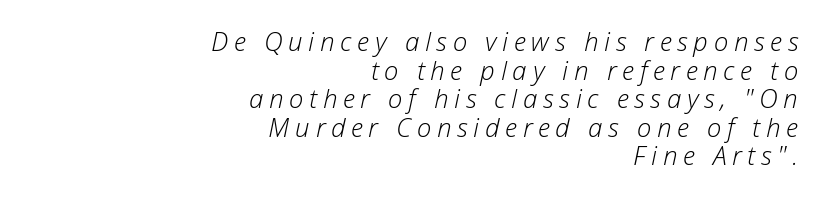
Q: Is the text bold? A: No.
Q: Is the text italic (slanted)? A: Yes, it leans right by about 12 degrees.
Q: Is the text underlined? A: No.
Q: How is the paragraph aligned? A: Right-aligned.
Q: Is the spacing between letters normal or unusually wide? A: Unusually wide.
Q: Is the spacing between lines tight, normal or loose? A: Tight.
